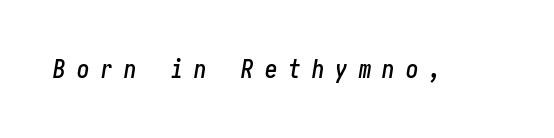
The image shows 25 px text type, italic (leaning right); set unusually wide letter spacing (+0.44 em), not underlined.
